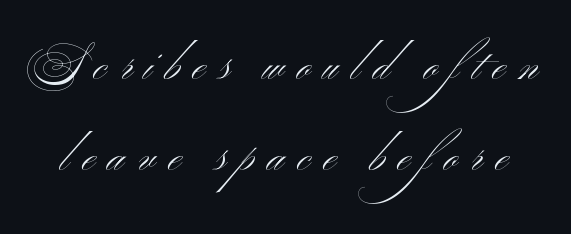
Q: Is the text bold? A: No.
Q: Is the text italic (slanted)? A: Yes.
Q: Is the typeface a serif or a sans-serif typeface? A: Sans-serif.
Q: Is the text underlined? A: No.
Q: Is the spacing between letters normal or unusually wide? A: Unusually wide.
Q: Is the spacing between lines tight, normal or loose? A: Loose.
Q: Width (condensed, normal, or wide)? A: Wide.
Q: Stroke contrast? A: Medium.
Q: x-height? A: Small.
Q: Monospaced? A: No.
